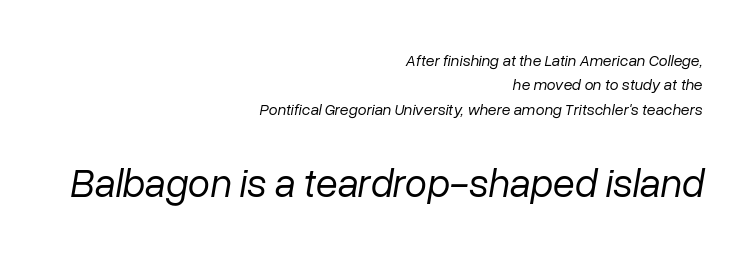
The image shows 40 px regular-weight type, italic (leaning right); set right-aligned, normal line spacing (1.53x), normal letter spacing, not underlined; the second (bottom) block is 2.5x larger; low stroke contrast and a medium x-height.
